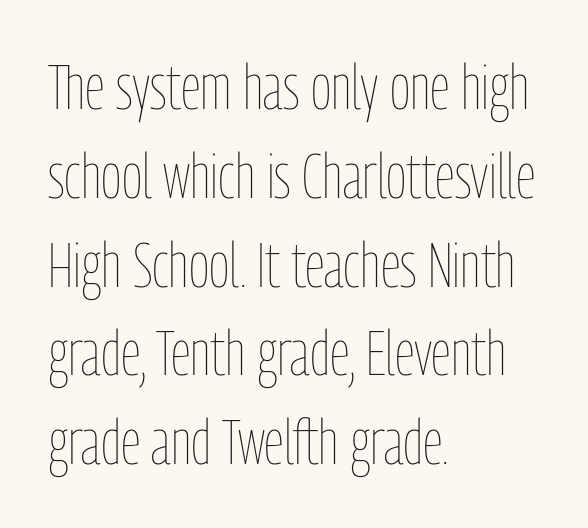
Q: Is the text bold? A: No.
Q: Is the text italic (slanted)? A: No, it is upright.
Q: Is the text underlined? A: No.
Q: How is the paragraph aligned? A: Left-aligned.
Q: Is the spacing between letters normal or unusually wide? A: Normal.
Q: Is the spacing between lines tight, normal or loose? A: Normal.
Q: Width (condensed, normal, or wide)? A: Condensed.
Q: Stroke contrast? A: Low.
Q: x-height? A: Medium.
Q: Monospaced? A: No.
